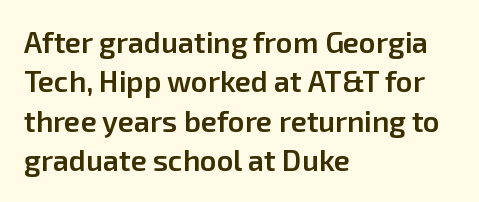
The image shows 29 px semibold sans-serif type, upright; set left-aligned, normal line spacing (1.36x), normal letter spacing, not underlined; low stroke contrast and a medium x-height.
